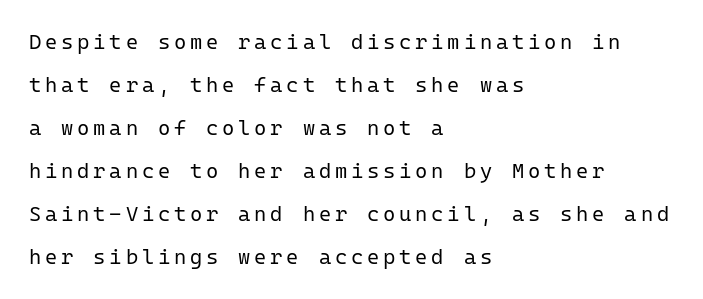
Q: Is the text bold? A: No.
Q: Is the text italic (slanted)? A: No, it is upright.
Q: Is the text underlined? A: No.
Q: How is the paragraph aligned? A: Left-aligned.
Q: Is the spacing between lines tight, normal or loose? A: Loose.
